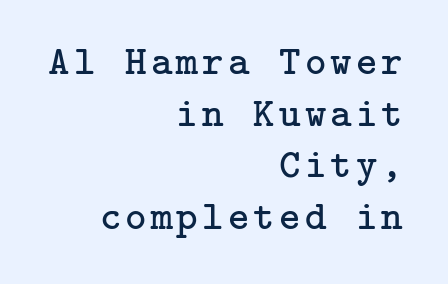
The string is rendered with underlining switched off. Leading: standard. I'd call this a serif setting — the letters wear small feet. These lines stack with their right ends in a neat column. When letters stand straight like this, we call the style roman or upright.
